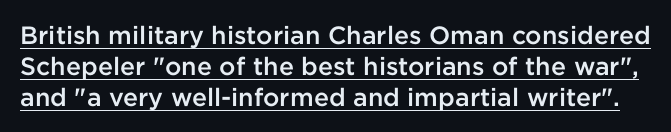
Q: Is the text bold? A: Semi-bold.
Q: Is the text italic (slanted)? A: No, it is upright.
Q: Is the text underlined? A: Yes.
Q: Is the spacing between letters normal or unusually wide? A: Normal.
Q: Is the spacing between lines tight, normal or loose? A: Normal.
